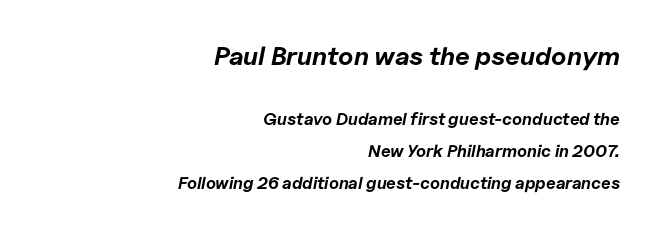
The image shows 26 px bold type, italic (leaning right); set right-aligned, line spacing 1.87x, normal letter spacing, not underlined; the first (top) block is 1.53x larger.
